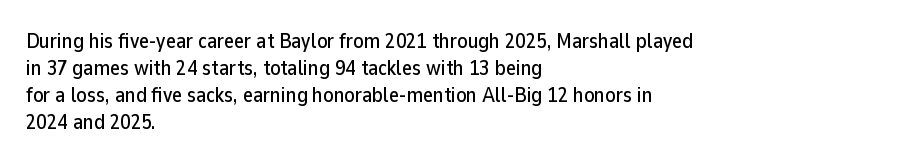
The letters stand straight up with perfectly vertical stems. Tracking here is standard; glyphs follow each other at the usual distance. Whoever set this chose a conventional vertical rhythm. The paragraph has a hard left edge and a soft right edge. Has an underline been added? It has not.
